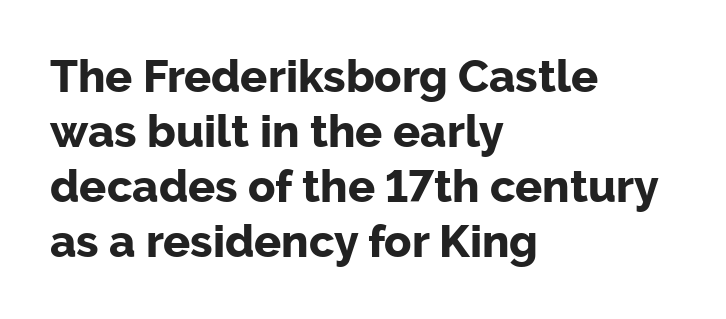
The image shows 45 px bold sans-serif type, upright; set left-aligned, line spacing 1.22x, normal letter spacing, not underlined; low stroke contrast and a medium x-height.
